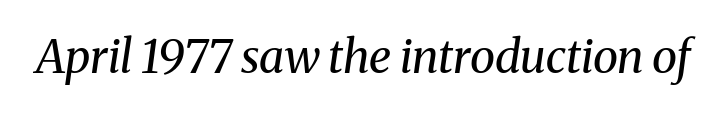
This is oblique type, the kind used for emphasis or titles. The passage shown is typeset with a serif family. The face used here is proportionally spaced, like ordinary book or web type. Compared with a typical body face, this is equally light or lighter still. Nothing unusual about the tracking: characters are spaced as the font intends. Rule under the text: the space is simply empty.
